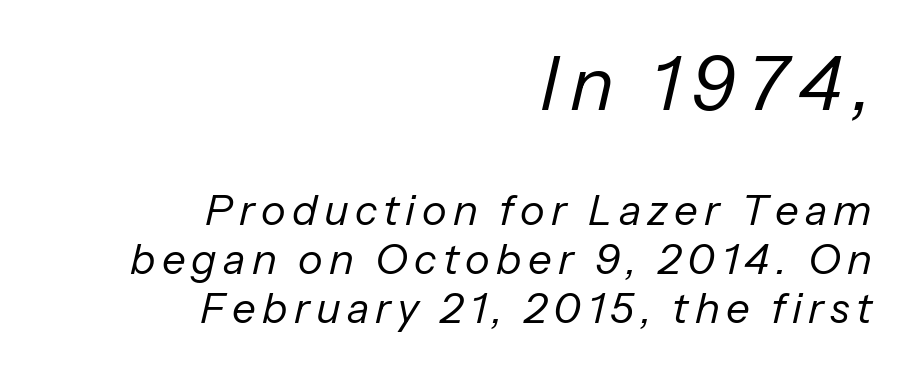
A typesetter would call this proportional, since set widths differ per character. Descenders hang freely into open space. Is the stroke heavy? The answer is a plain regular-or-lighter. Yep, that's italic — everything's leaning. Bigger letters appear in the top chunk; the bottom chunk is reduced.
